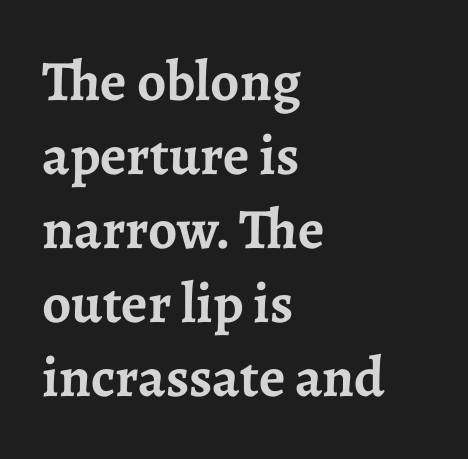
The image shows 57 px semibold serif type, upright; set left-aligned, normal line spacing (1.3x), normal letter spacing, not underlined; low stroke contrast and a medium x-height.
